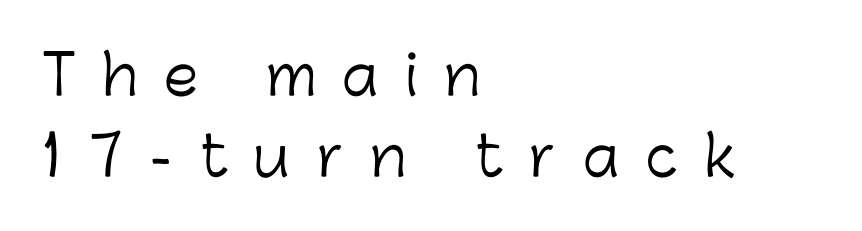
Q: Is the text bold? A: No.
Q: Is the text italic (slanted)? A: No, it is upright.
Q: Is the typeface a serif or a sans-serif typeface? A: Sans-serif.
Q: Is the text underlined? A: No.
Q: How is the paragraph aligned? A: Left-aligned.
Q: Is the spacing between letters normal or unusually wide? A: Unusually wide.
Q: Is the spacing between lines tight, normal or loose? A: Normal.
Q: Width (condensed, normal, or wide)? A: Normal.
Q: Stroke contrast? A: Low.
Q: x-height? A: Medium.
Q: Monospaced? A: No.
